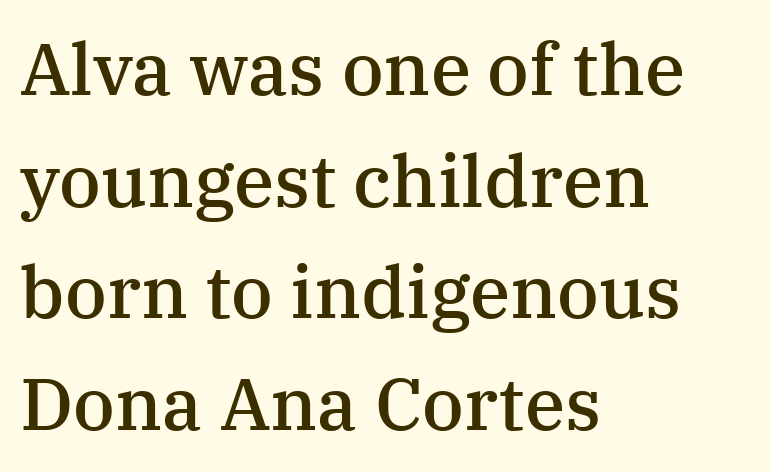
{"serif": "yes", "italic": "no", "bold": "semi", "weight": "semibold", "width": "normal", "stroke_contrast": "medium", "x_height": "medium", "monospaced": "no", "underline": "no", "align": "left", "line_spacing": "normal", "line_spacing_ratio": 1.53, "letter_spacing": "normal", "letter_spacing_em": 0.0, "glyph_px": 73}
